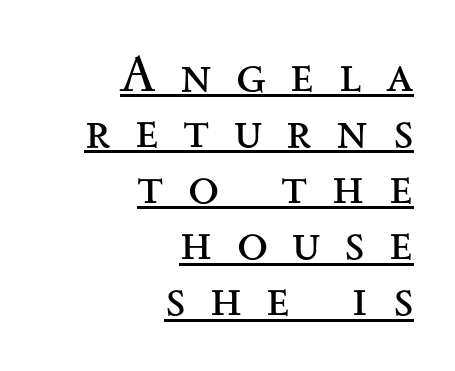
The letters stand upright; this is a roman face. Is the stroke heavy? The answer is a plain regular-or-lighter. Note the varied advance widths — an 'i' is clearly narrower than an 'm'. Tightly led — the rows are bunched.
